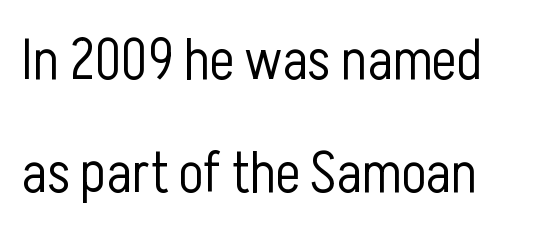
Q: Is the text bold? A: No.
Q: Is the text italic (slanted)? A: No, it is upright.
Q: Is the typeface a serif or a sans-serif typeface? A: Sans-serif.
Q: Is the text underlined? A: No.
Q: Is the spacing between letters normal or unusually wide? A: Normal.
Q: Is the spacing between lines tight, normal or loose? A: Loose.
Q: Width (condensed, normal, or wide)? A: Condensed.
Q: Stroke contrast? A: Low.
Q: x-height? A: Medium.
Q: Monospaced? A: No.
